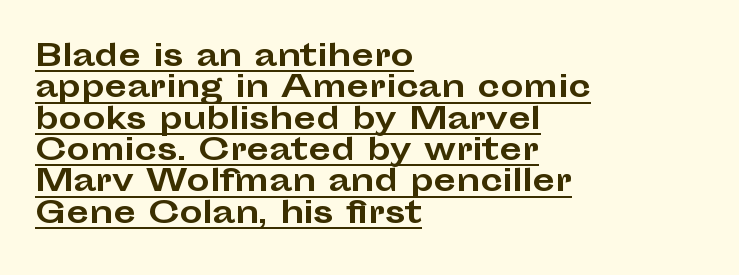
In terms of letterform style, serifs are entirely absent. Do the letters lean? They stand straight. Students, this is bold: see how much ink each stroke carries. Emphasis is given by a line drawn under the lettering. Cramped leading.
